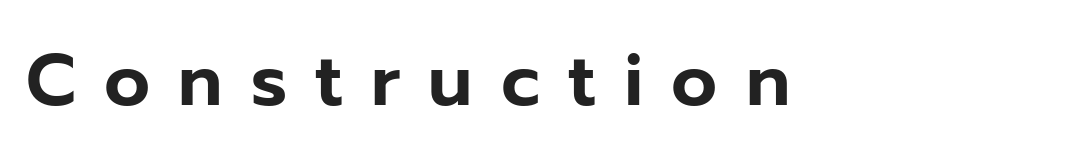
Q: Is the text italic (slanted)? A: No, it is upright.
Q: Is the typeface a serif or a sans-serif typeface? A: Sans-serif.
Q: Is the text underlined? A: No.
Q: How is the paragraph aligned? A: Left-aligned.
Q: Is the spacing between letters normal or unusually wide? A: Unusually wide.
Q: Width (condensed, normal, or wide)? A: Normal.
Q: Stroke contrast? A: Low.
Q: x-height? A: Medium.
Q: Monospaced? A: No.
